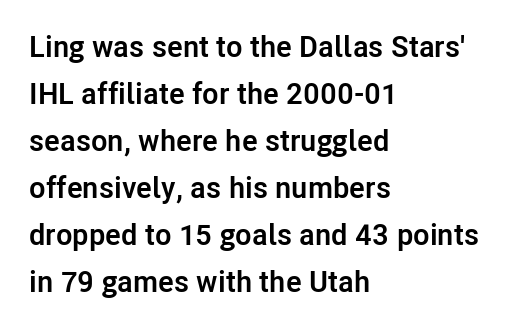
{"serif": "no", "italic": "no", "bold": "yes", "weight": "semibold", "width": "normal", "stroke_contrast": "low", "x_height": "medium", "monospaced": "no", "underline": "no", "align": "left", "line_spacing": "normal", "line_spacing_ratio": 1.57, "letter_spacing": "normal", "letter_spacing_em": 0.0, "glyph_px": 30}
